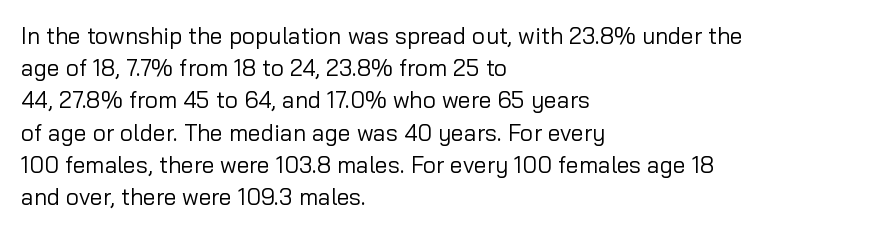
Q: Is the text bold? A: No.
Q: Is the text italic (slanted)? A: No, it is upright.
Q: Is the text underlined? A: No.
Q: How is the paragraph aligned? A: Left-aligned.
Q: Is the spacing between letters normal or unusually wide? A: Normal.
Q: Is the spacing between lines tight, normal or loose? A: Normal.
